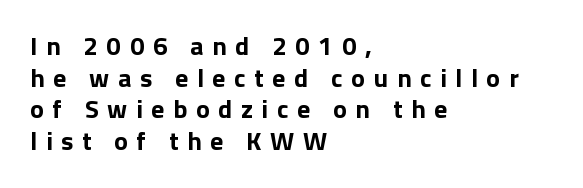
A roman cut, with each character standing at attention. Chunky letters — that's bold for sure. Short note: letters widely spaced. This rendering features lettering with no underline.
